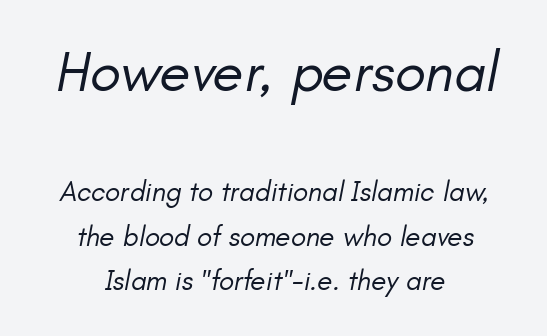
This sample uses an oblique cut, with every glyph tilted off the vertical. Proportional: the letters do not fall into vertical columns. Character size in the leading block exceeds that of the trailing block. Just letters on the line, the space beneath them empty. Does extra space separate the letters? No, they use regular spacing. The cut favours lightness, reaching ordinary text weight at its darkest.
